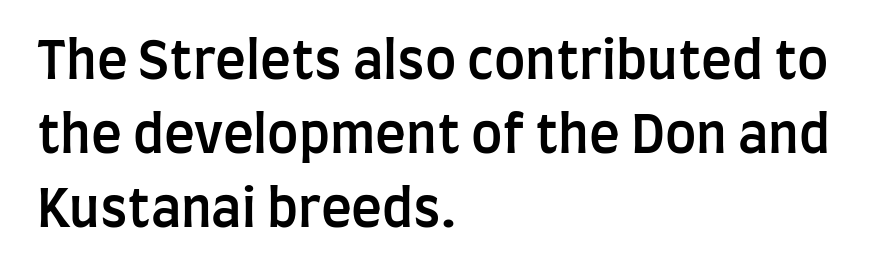
The image shows 52 px semibold, condensed sans-serif type, upright; set left-aligned, normal line spacing (1.42x), normal letter spacing, not underlined; low stroke contrast and a large x-height.
